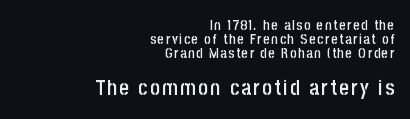
Q: Is the text bold? A: Semi-bold.
Q: Is the text italic (slanted)? A: No, it is upright.
Q: Is the text underlined? A: No.
Q: How is the paragraph aligned? A: Right-aligned.
Q: Is the spacing between lines tight, normal or loose? A: Tight.
Q: Which block of text is set in a larger size, the first (top) or the second (bottom)? A: The second (bottom) one.
